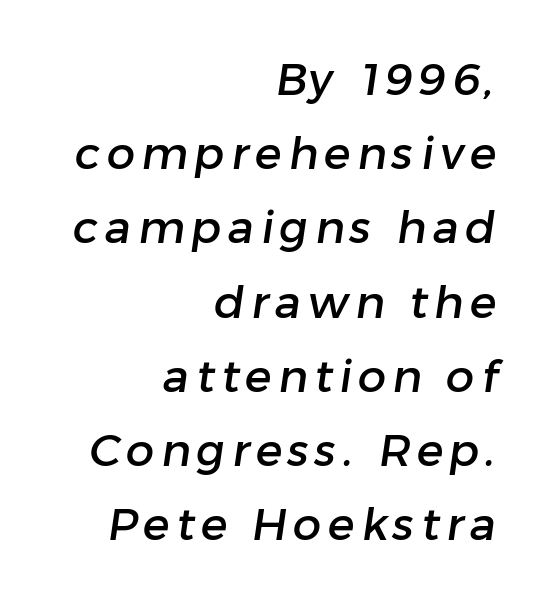
{"serif": "no", "width": "normal", "stroke_contrast": "low", "x_height": "medium", "monospaced": "no", "underline": "no", "align": "right", "line_spacing": "normal", "line_spacing_ratio": 1.65, "glyph_px": 45}
